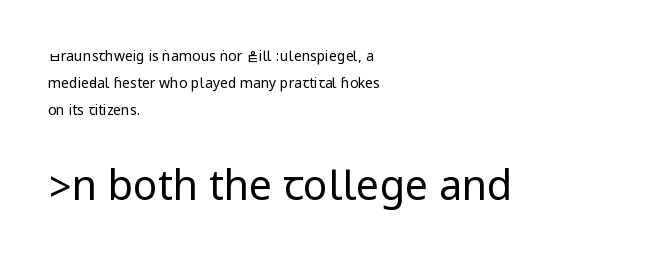
{"serif": "no", "italic": "no", "bold": "no", "weight": "regular", "width": "condensed", "stroke_contrast": "low", "underline": "no", "align": "left", "line_spacing": "loose", "line_spacing_ratio": 1.94, "letter_spacing": "normal", "letter_spacing_em": 0.0, "larger_block": "second", "size_ratio": 2.93, "glyph_px": 41}
